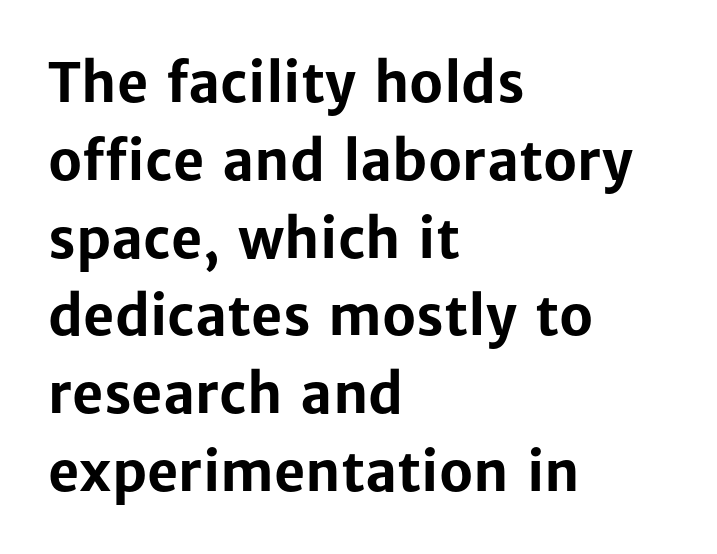
Q: Is the text bold? A: Yes.
Q: Is the text italic (slanted)? A: No, it is upright.
Q: Is the typeface a serif or a sans-serif typeface? A: Sans-serif.
Q: Is the text underlined? A: No.
Q: How is the paragraph aligned? A: Left-aligned.
Q: Is the spacing between letters normal or unusually wide? A: Normal.
Q: Is the spacing between lines tight, normal or loose? A: Normal.
Q: Width (condensed, normal, or wide)? A: Normal.
Q: Stroke contrast? A: Low.
Q: x-height? A: Medium.
Q: Monospaced? A: No.
